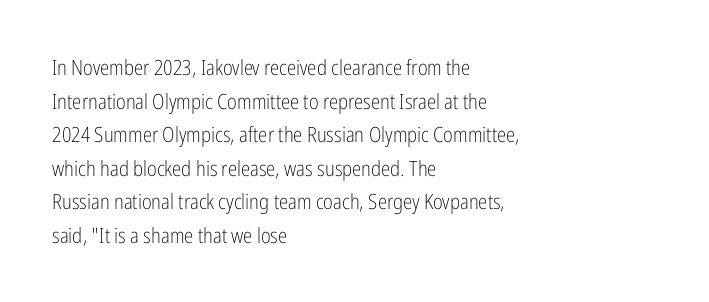
The font's upright variant was chosen for this text. Does the leading feel generous? No, just average. Letters rest on an invisible, unmarked baseline. Heft: none added — not bold. Typeset ragged right — the left edge is the straight one.
